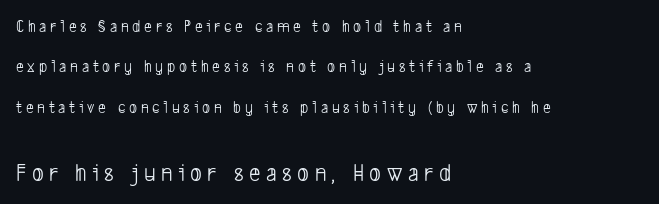
The lines are quadded left. Check the space under the baseline: it is left empty. Short note: letters widely spaced. Does the leading feel generous? Absolutely, it's lavish.
